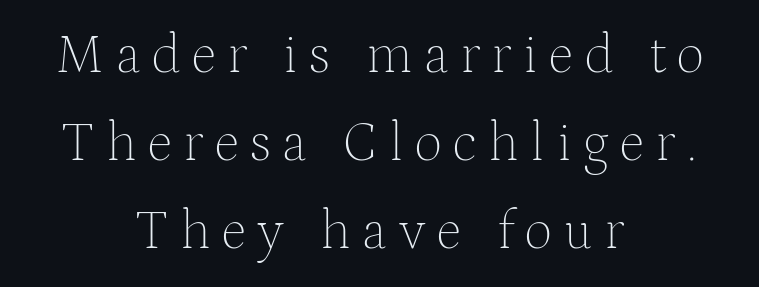
You can tell from the footed stems that serif type was used. Stems and bowls with no extra thickness — not bold. Varying glyph widths throughout — classic text-font behaviour. Where is the straight margin? There isn't one; the lines are centered. Vertical strokes here are truly vertical.
